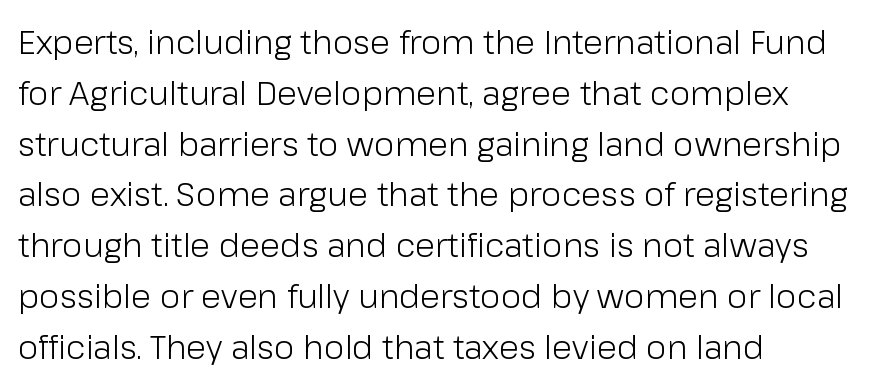
The image shows 33 px light sans-serif type, upright; set left-aligned, normal line spacing (1.54x), normal letter spacing, not underlined; low stroke contrast and a medium x-height.
